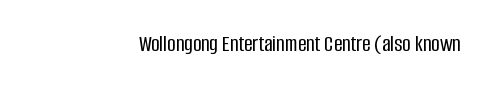
The image shows 23 px text type, upright; set right-aligned, normal letter spacing, not underlined.
